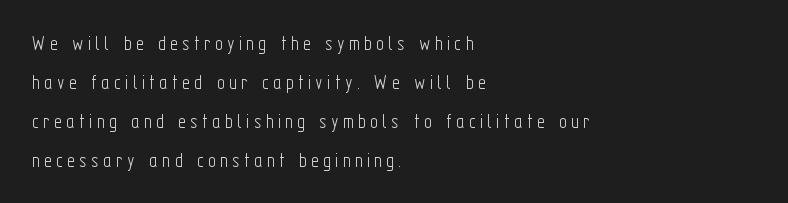
The image shows 21 px text type, upright; set left-aligned, line spacing 1.85x, unusually wide letter spacing (+0.21 em), not underlined.
